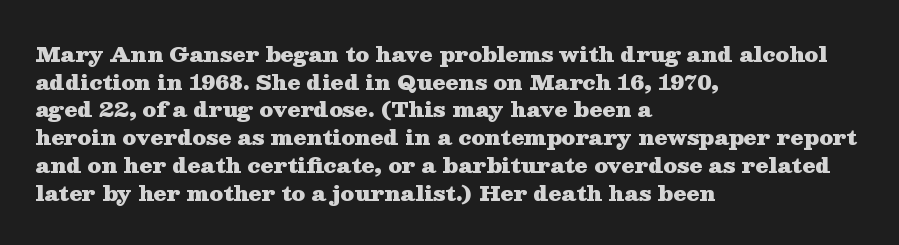
Q: Is the text bold? A: Yes.
Q: Is the text italic (slanted)? A: No, it is upright.
Q: Is the text underlined? A: No.
Q: How is the paragraph aligned? A: Left-aligned.
Q: Is the spacing between letters normal or unusually wide? A: Normal.
Q: Is the spacing between lines tight, normal or loose? A: Normal.
